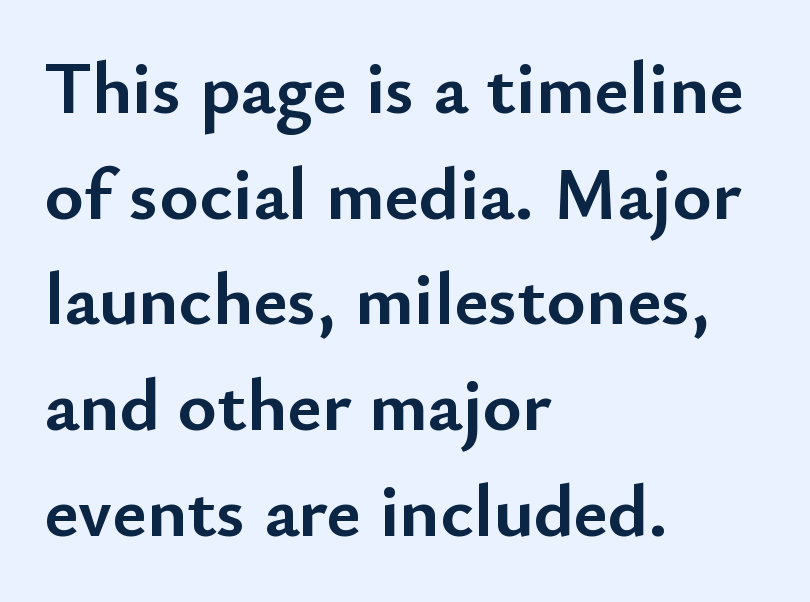
Q: Is the text bold? A: Yes.
Q: Is the text italic (slanted)? A: No, it is upright.
Q: Is the typeface a serif or a sans-serif typeface? A: Sans-serif.
Q: Is the text underlined? A: No.
Q: How is the paragraph aligned? A: Left-aligned.
Q: Is the spacing between letters normal or unusually wide? A: Normal.
Q: Is the spacing between lines tight, normal or loose? A: Normal.
Q: Width (condensed, normal, or wide)? A: Normal.
Q: Stroke contrast? A: Low.
Q: x-height? A: Small.
Q: Monospaced? A: No.
